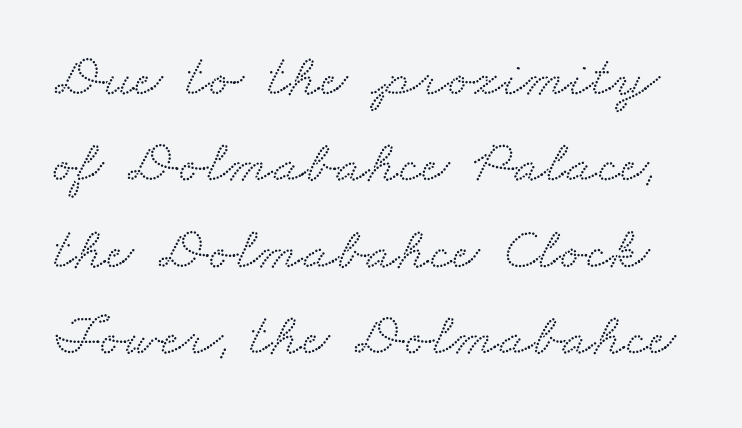
Old-style or modern, the face here clearly has serifs. Students, note that the glyphs here touch the page at normal intervals. Here the designer chose a conventional face with non-uniform glyph widths. Regular leading. The passage shown is not underscored anywhere.
